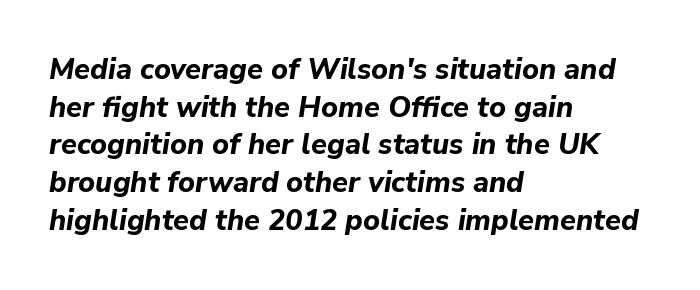
The image shows 29 px bold type, italic (leaning right); set left-aligned, normal line spacing (1.3x), normal letter spacing, not underlined; low stroke contrast and a medium x-height.
